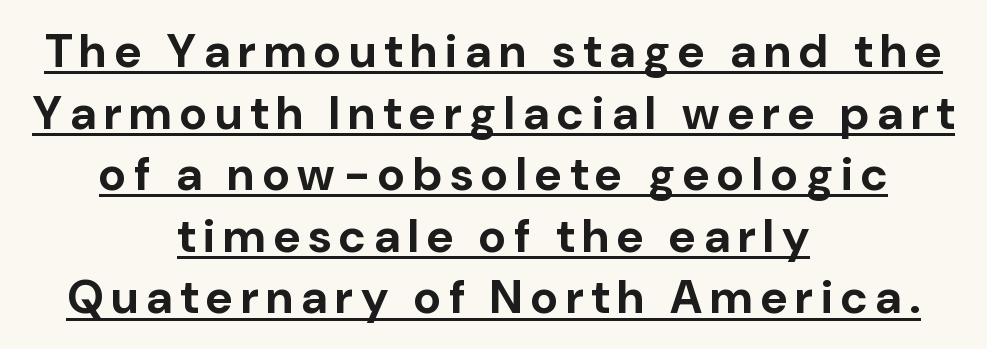
The image shows 47 px bold sans-serif type, upright; set centered, normal line spacing (1.31x), underlined; low stroke contrast and a medium x-height.
